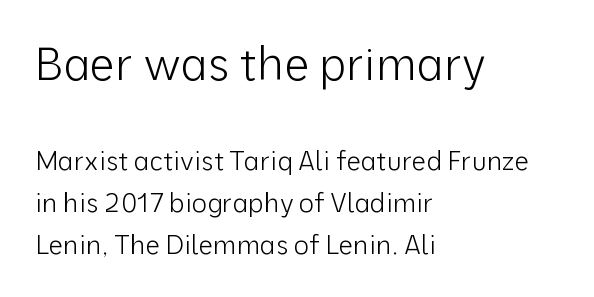
{"serif": "no", "italic": "no", "bold": "no", "weight": "light", "width": "normal", "stroke_contrast": "low", "x_height": "medium", "monospaced": "no", "underline": "no", "align": "left", "line_spacing": "normal", "line_spacing_ratio": 1.62, "letter_spacing": "normal", "letter_spacing_em": 0.0, "larger_block": "first", "size_ratio": 1.73, "glyph_px": 45}
